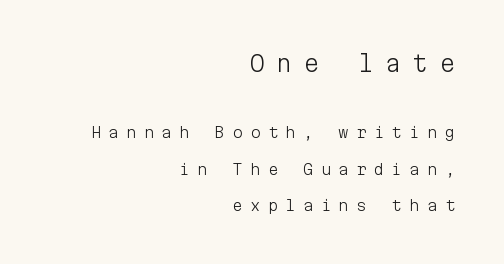
{"italic": "no", "bold": "no", "underline": "no", "align": "right", "line_spacing": "loose", "line_spacing_ratio": 2.43, "letter_spacing": "wide", "letter_spacing_em": 0.48, "larger_block": "first", "size_ratio": 1.53, "glyph_px": 23}
